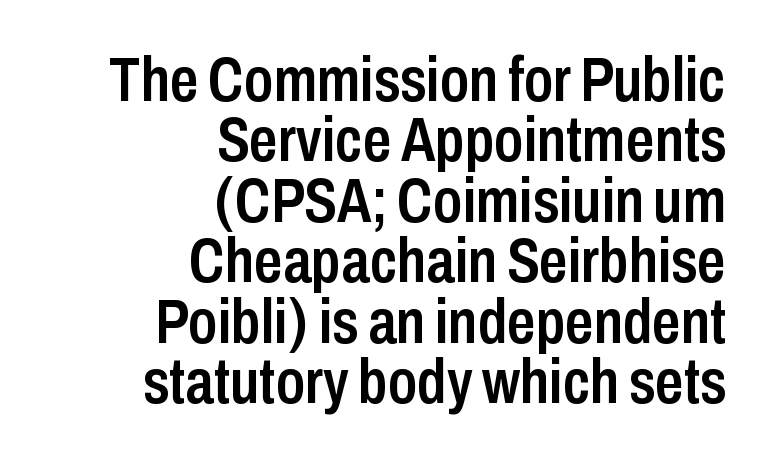
{"serif": "no", "italic": "no", "bold": "semi", "weight": "semibold", "width": "condensed", "stroke_contrast": "low", "x_height": "medium", "monospaced": "no", "underline": "no", "align": "right", "line_spacing": "tight", "line_spacing_ratio": 0.96, "letter_spacing": "normal", "letter_spacing_em": 0.0, "glyph_px": 63}
